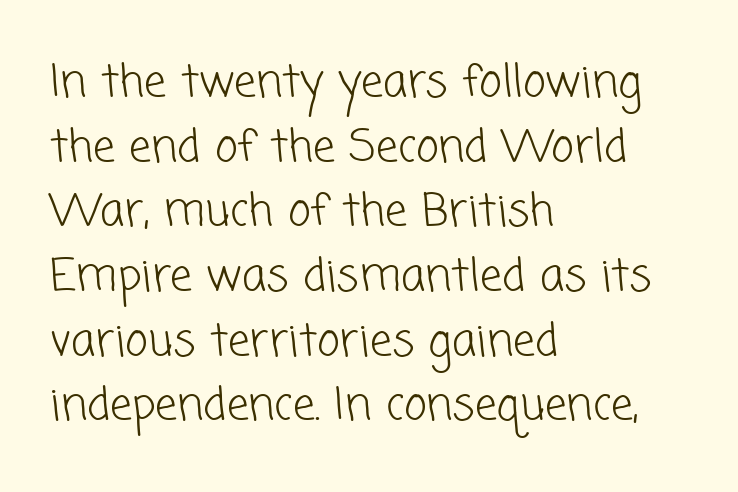
The image shows 44 px light sans-serif type; set left-aligned, normal line spacing (1.47x), normal letter spacing, not underlined; low stroke contrast and a medium x-height.
